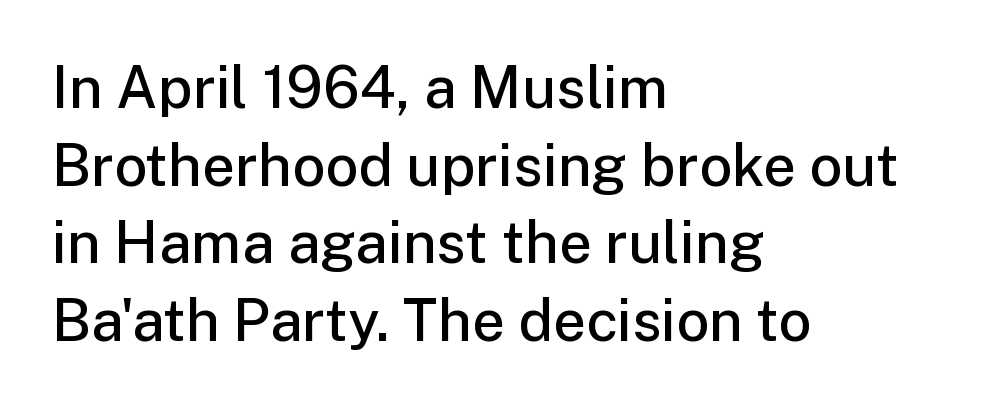
Evenly set lines give the paragraph a standard silhouette. Summary of weight: moderately heavy, a semibold. The gaps between neighbouring characters are ordinary and unremarkable. Does the type have serifs? No, each stem ends abruptly.
